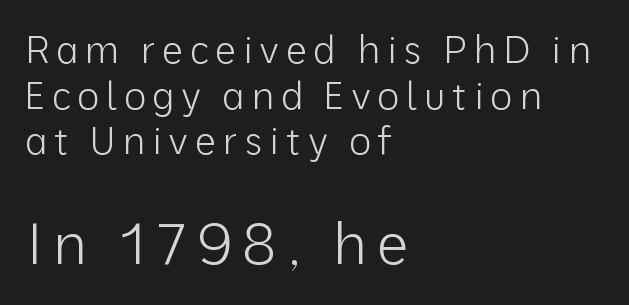
Q: Is the text bold? A: No.
Q: Is the text italic (slanted)? A: No, it is upright.
Q: Is the typeface a serif or a sans-serif typeface? A: Sans-serif.
Q: Is the text underlined? A: No.
Q: How is the paragraph aligned? A: Left-aligned.
Q: Which block of text is set in a larger size, the first (top) or the second (bottom)? A: The second (bottom) one.
Q: Width (condensed, normal, or wide)? A: Normal.
Q: Stroke contrast? A: Low.
Q: x-height? A: Medium.
Q: Monospaced? A: No.
